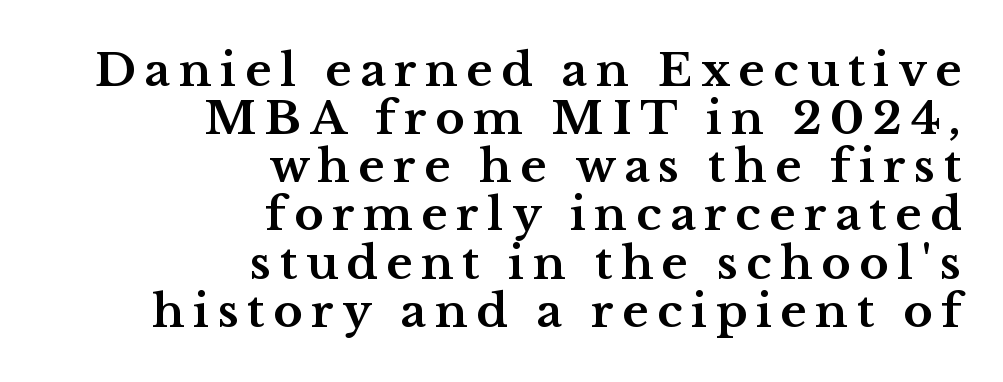
Q: Is the text bold? A: Yes.
Q: Is the text italic (slanted)? A: No, it is upright.
Q: Is the typeface a serif or a sans-serif typeface? A: Serif.
Q: Is the text underlined? A: No.
Q: How is the paragraph aligned? A: Right-aligned.
Q: Is the spacing between lines tight, normal or loose? A: Tight.
Q: Width (condensed, normal, or wide)? A: Wide.
Q: Stroke contrast? A: Medium.
Q: x-height? A: Medium.
Q: Monospaced? A: No.
